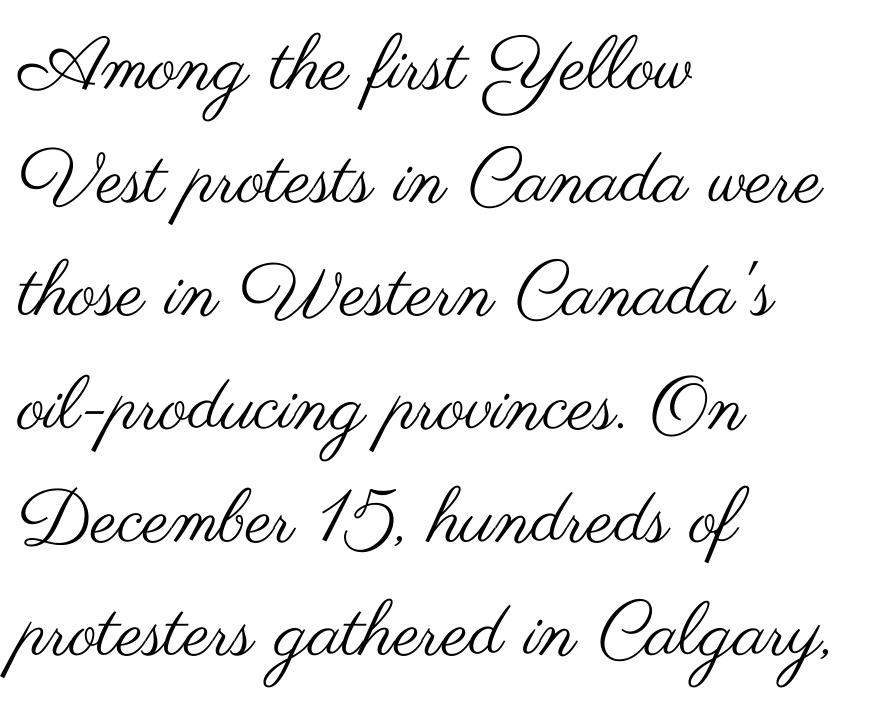
The rendering uses natural spacing where letterforms have individual widths. How would I describe the line gaps? Plain and ordinary. Think standard paragraph weight, or any step lighter than that. The letters carry no serifs — their stems end cleanly without finishing strokes. These lines keep a tight, regular rhythm from letter to letter. Compared with a centered layout, this one pins lines to the left instead.
